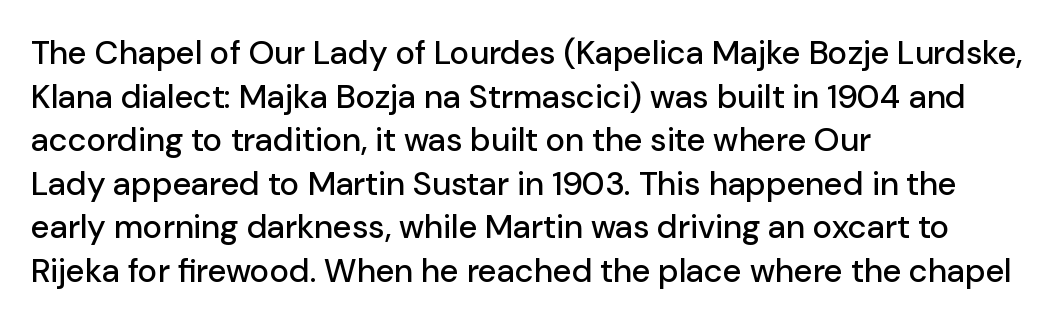
{"serif": "no", "italic": "no", "width": "normal", "stroke_contrast": "low", "x_height": "medium", "monospaced": "no", "underline": "no", "align": "left", "line_spacing": "normal", "line_spacing_ratio": 1.32, "letter_spacing": "normal", "letter_spacing_em": 0.0, "glyph_px": 33}
